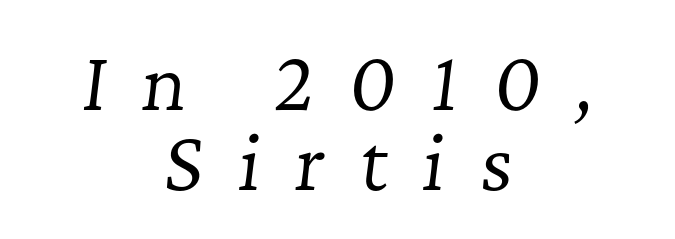
The image shows 73 px regular-weight serif type, italic (leaning right); set centered, tight line spacing (1.09x), unusually wide letter spacing (+0.48 em), not underlined; low stroke contrast and a medium x-height.
